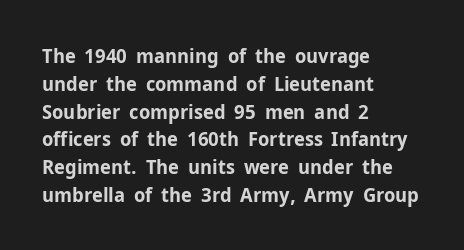
{"italic": "no", "bold": "yes", "underline": "no", "align": "left", "line_spacing": "normal", "line_spacing_ratio": 1.39, "letter_spacing": "normal", "letter_spacing_em": 0.0, "glyph_px": 20}
